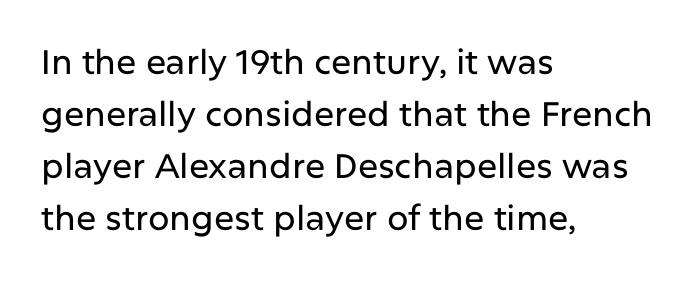
The rendering uses a moderate line-height, typical for paragraphs. A bare baseline throughout the passage. Classification — sans serif. Words appear dense and cohesive because spacing is normal. Reading down the block, your eye returns to a fixed left position each line.
